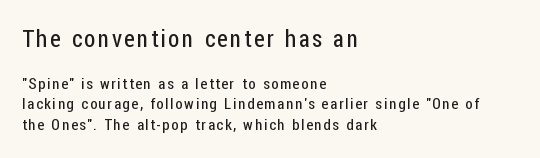
Two sizes are in play, and the larger belongs to the first block. Layout note: lines flush left. Caption: face not bold, strokes unweighted. What's the leading like? Ordinary, nothing unusual. No word sits above an underline.
